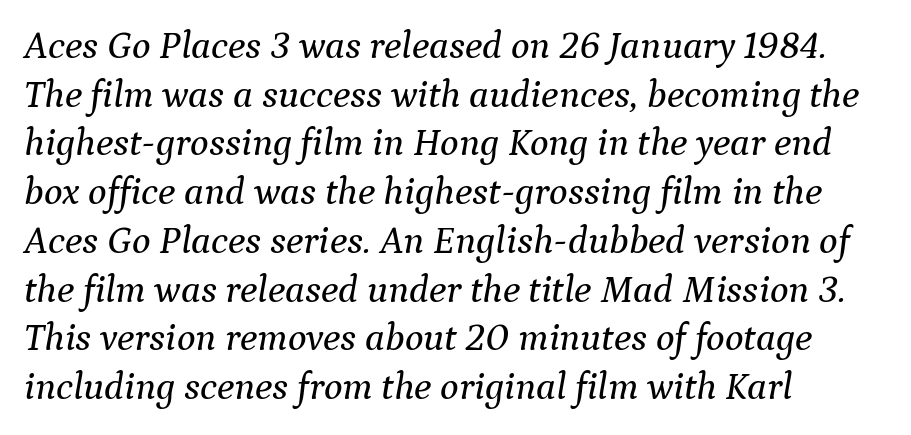
{"serif": "yes", "italic": "yes", "lean": "right", "slant_degrees": 9, "width": "normal", "stroke_contrast": "medium", "x_height": "medium", "monospaced": "no", "underline": "no", "align": "left", "line_spacing": "normal", "line_spacing_ratio": 1.25, "letter_spacing": "normal", "letter_spacing_em": 0.0, "glyph_px": 39}
